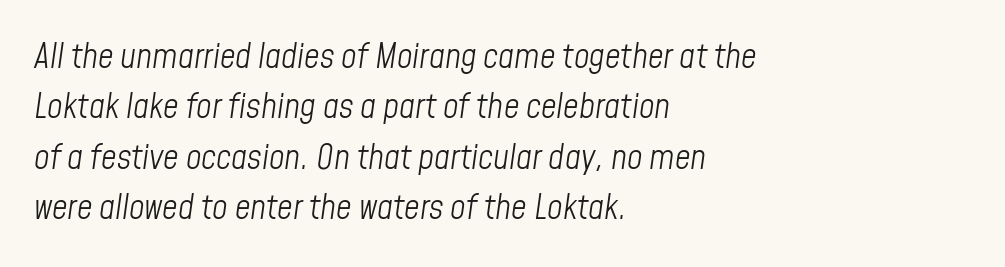
The image shows 34 px light, condensed type, italic (leaning right); set left-aligned, normal line spacing (1.48x), normal letter spacing, not underlined; low stroke contrast and a medium x-height.
